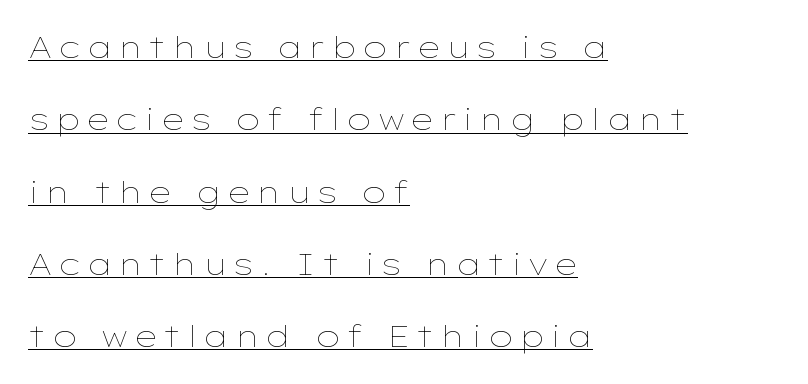
The image shows 30 px thin, wide type, upright; set left-aligned, loose line spacing (2.41x), underlined; low stroke contrast and a medium x-height.
